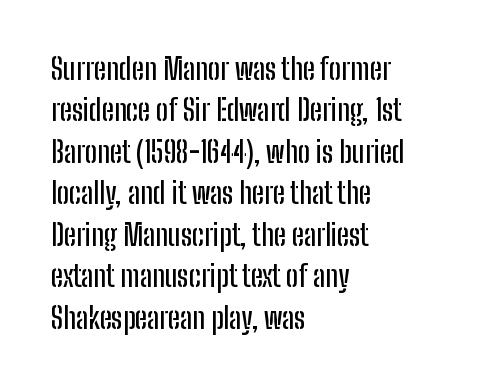
In terms of letterform style, serifs are entirely absent. Glance below the letters and you will spot only blank space. The typesetter chose a ragged-right arrangement here. The rendering keeps characters at their native spacing. The face used here is proportionally spaced, like ordinary book or web type.
